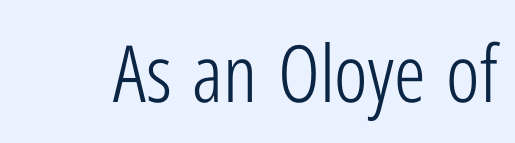
Q: Is the text bold? A: No.
Q: Is the text italic (slanted)? A: No, it is upright.
Q: Is the typeface a serif or a sans-serif typeface? A: Sans-serif.
Q: Is the text underlined? A: No.
Q: Is the spacing between letters normal or unusually wide? A: Normal.
Q: Width (condensed, normal, or wide)? A: Condensed.
Q: Stroke contrast? A: Low.
Q: x-height? A: Medium.
Q: Monospaced? A: No.
